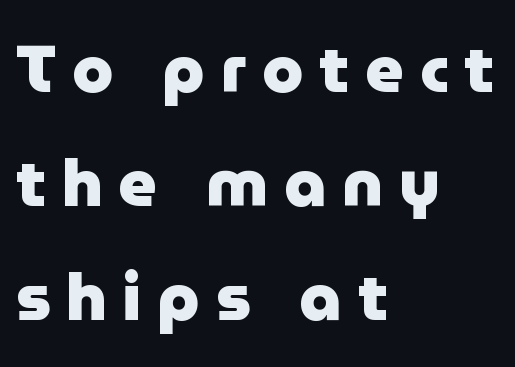
Line beginnings align vertically; line endings do not. The glyphs in this specimen are sans serif. Characters follow at a spacing far wider than the type designer built in. Is this a fixed-width face? No — the glyphs have proportional, varying widths.
